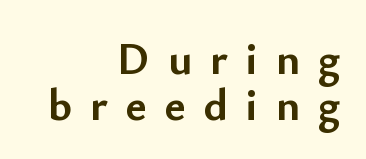
The image shows 45 px semibold sans-serif type, upright; set right-aligned, tight line spacing (1.02x), unusually wide letter spacing (+0.4 em), not underlined; low stroke contrast and a small x-height.
